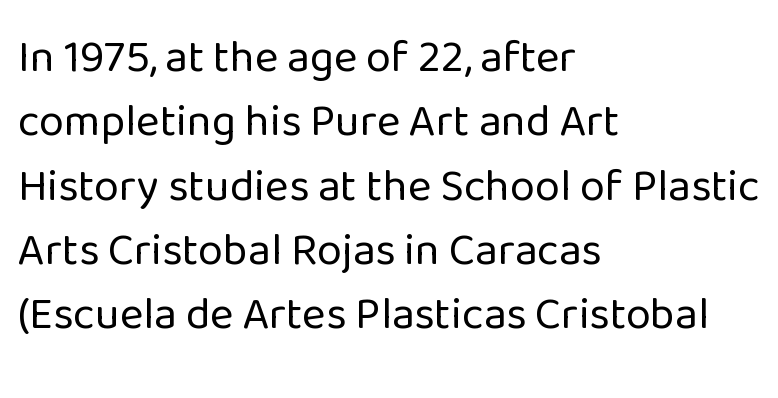
{"serif": "no", "italic": "no", "bold": "no", "weight": "regular", "width": "normal", "stroke_contrast": "low", "x_height": "medium", "monospaced": "no", "underline": "no", "align": "left", "line_spacing": "normal", "line_spacing_ratio": 1.43, "letter_spacing": "normal", "letter_spacing_em": 0.0, "glyph_px": 45}
